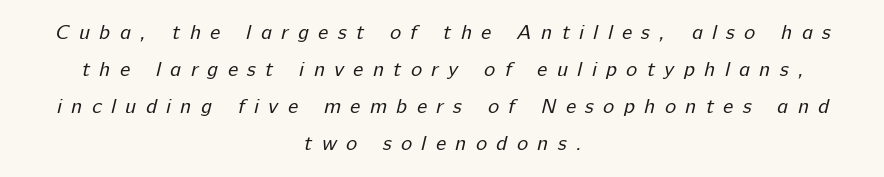
Q: Is the text bold? A: No.
Q: Is the text underlined? A: No.
Q: How is the paragraph aligned? A: Centered.
Q: Is the spacing between letters normal or unusually wide? A: Unusually wide.
